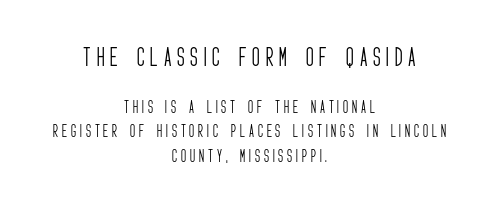
Between one letter and the next there's a generous, obvious gap. Compared with a flush-left layout, this one balances lines on the center instead. The string is rendered with underlining switched off. Quick note: not italic, upright. The letters in the upper block stand taller than those in the block below.
